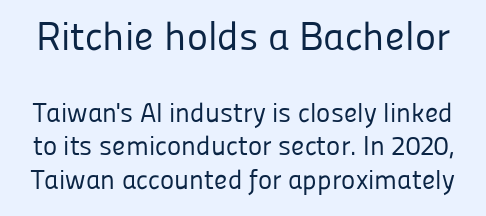
The image shows 40 px regular-weight sans-serif type, upright; set line spacing 1.23x, normal letter spacing, not underlined; the first (top) block is 1.48x larger; low stroke contrast and a medium x-height.
